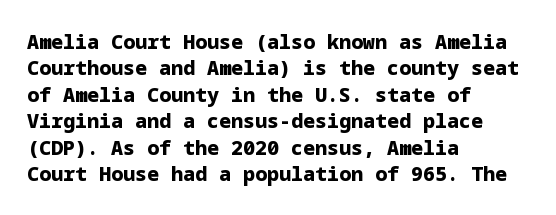
{"italic": "no", "bold": "yes", "underline": "no", "align": "left", "line_spacing": "normal", "line_spacing_ratio": 1.32, "letter_spacing": "normal", "letter_spacing_em": 0.0, "glyph_px": 20}
